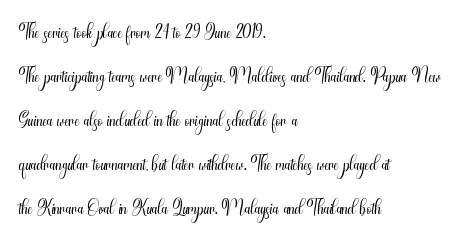
This rendering uses left alignment, leaving the right contour irregular. Typographically, this falls in the sans-serif category. Here the designer chose a conventional face with non-uniform glyph widths. Glyph-to-glyph distance matches everyday printed text. This sample keeps an unexceptional amount of space between lines.
